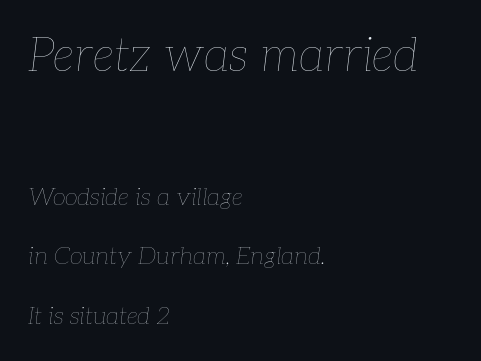
Stroke mass is kept to a normal reading level or below. Interline gaps are noticeably wide in this sample. The space beneath each line is pristine and unruled. Bigger letters appear in the top chunk; the bottom chunk is reduced.
